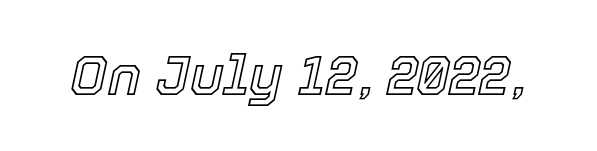
{"italic": "yes", "lean": "right", "slant_degrees": 12, "width": "normal", "x_height": "medium", "monospaced": "no", "underline": "no", "letter_spacing": "normal", "letter_spacing_em": 0.0, "glyph_px": 56}
